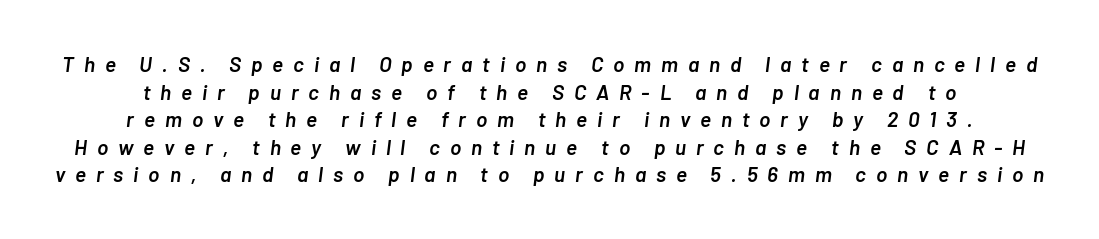
Look at the tracking — it's clearly loosened, letters drifting apart. This sample uses an oblique cut, with every glyph tilted off the vertical. Students, observe: this is what conventionally led text looks like. Leftover space on each line is divided equally before and after the words. This rendering features lettering with no underline. Stroke thickness is moderately raised; the sample reads as semibold.
